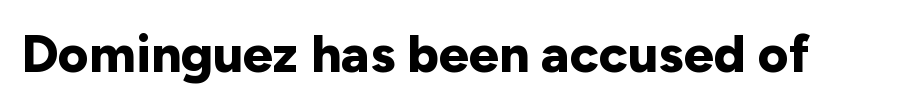
{"serif": "no", "italic": "no", "bold": "yes", "weight": "bold", "width": "normal", "stroke_contrast": "low", "x_height": "medium", "monospaced": "no", "underline": "no", "letter_spacing": "normal", "letter_spacing_em": 0.0, "glyph_px": 53}
